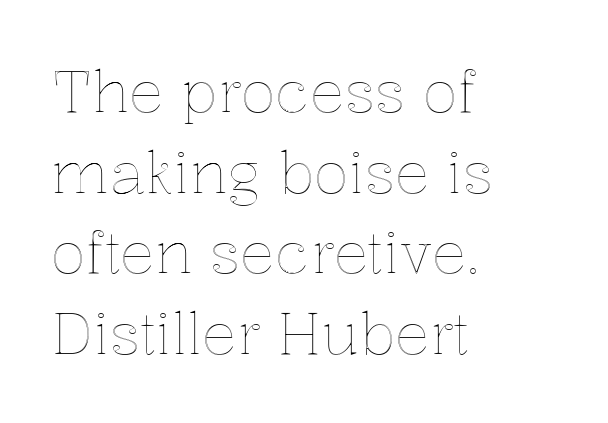
{"italic": "no", "width": "normal", "x_height": "medium", "monospaced": "no", "underline": "no", "align": "left", "line_spacing": "normal", "line_spacing_ratio": 1.39, "letter_spacing": "normal", "letter_spacing_em": 0.0, "glyph_px": 58}
